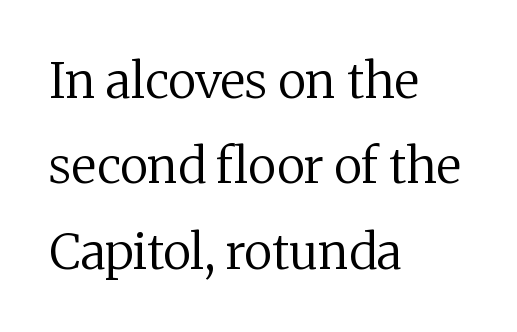
The image shows 49 px regular-weight serif type, upright; set left-aligned, line spacing 1.74x, normal letter spacing, not underlined; medium stroke contrast and a medium x-height.
